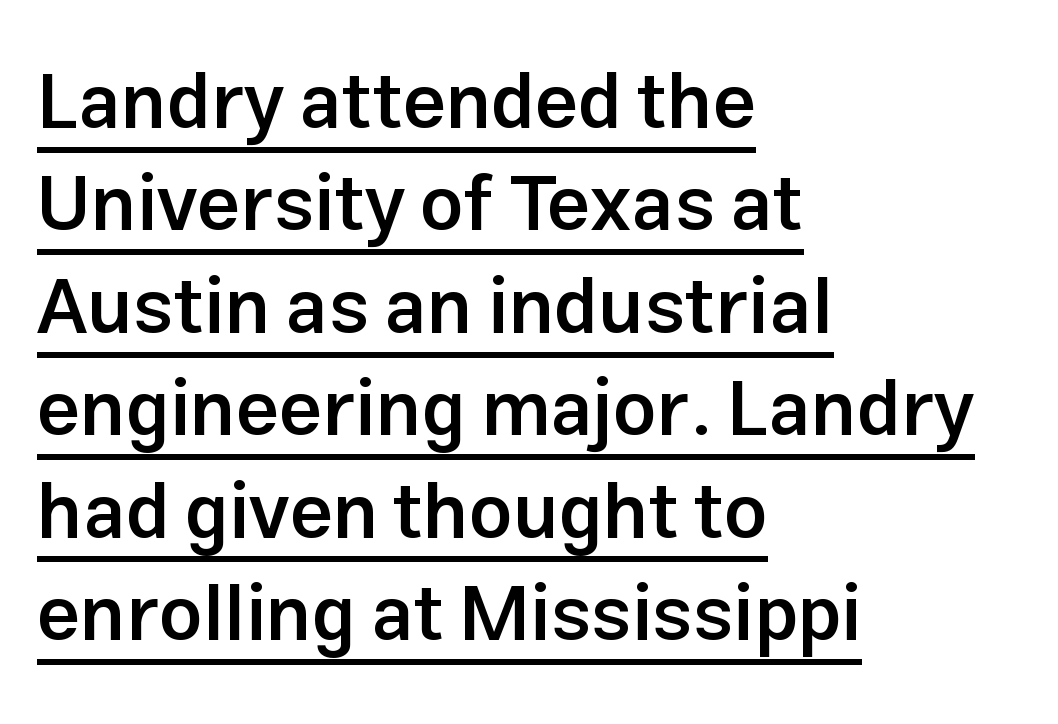
Posture: upright roman. Heft: intermediate — a semibold. Think of a printed novel: that variable character pitch is what you see here. Stroke terminals: plain, sans-serif. Caption: standard tracking, unaltered.
